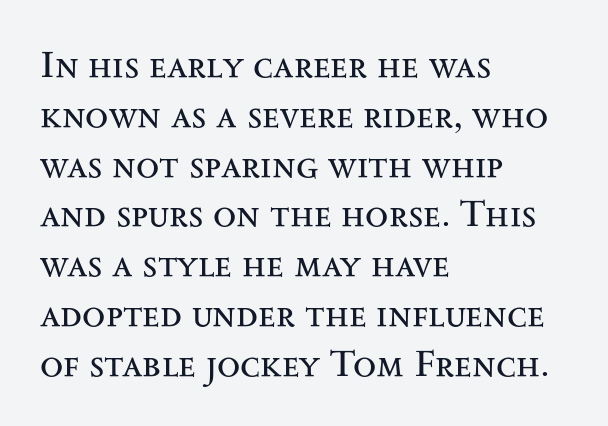
The font family rendered here belongs to the serif group. Any mark beneath the type? The region is blank. The passage shown is not bold in any degree. There is no visible air inserted between adjacent glyphs. These lines were composed using upright roman letters.
